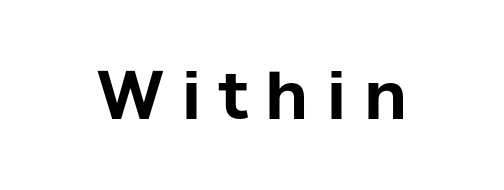
Q: Is the text bold? A: Yes.
Q: Is the text italic (slanted)? A: No, it is upright.
Q: Is the typeface a serif or a sans-serif typeface? A: Sans-serif.
Q: Is the text underlined? A: No.
Q: Is the spacing between letters normal or unusually wide? A: Unusually wide.
Q: Width (condensed, normal, or wide)? A: Normal.
Q: Stroke contrast? A: Low.
Q: x-height? A: Medium.
Q: Monospaced? A: No.
